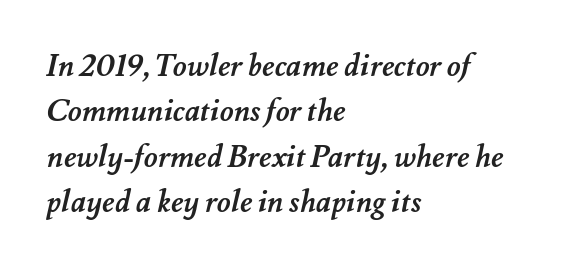
The image shows 30 px semibold type; set left-aligned, normal line spacing (1.51x), normal letter spacing, not underlined; medium stroke contrast and a small x-height.
